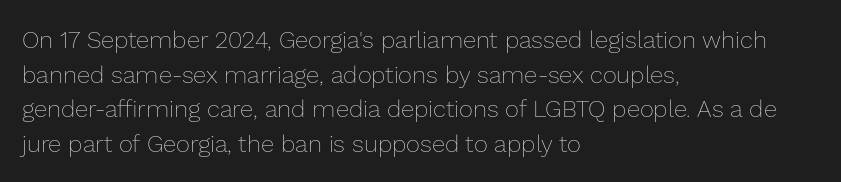
Q: Is the text bold? A: No.
Q: Is the text italic (slanted)? A: No, it is upright.
Q: Is the text underlined? A: No.
Q: How is the paragraph aligned? A: Left-aligned.
Q: Is the spacing between letters normal or unusually wide? A: Normal.
Q: Is the spacing between lines tight, normal or loose? A: Normal.
